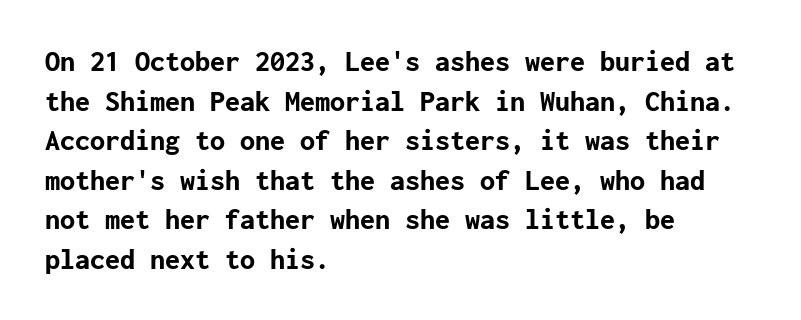
Leading: standard. This rendering uses left alignment, leaving the right contour irregular. The gaps between neighbouring characters are ordinary and unremarkable. No word sits above an underline. Font category for this specimen: sans-serif.
